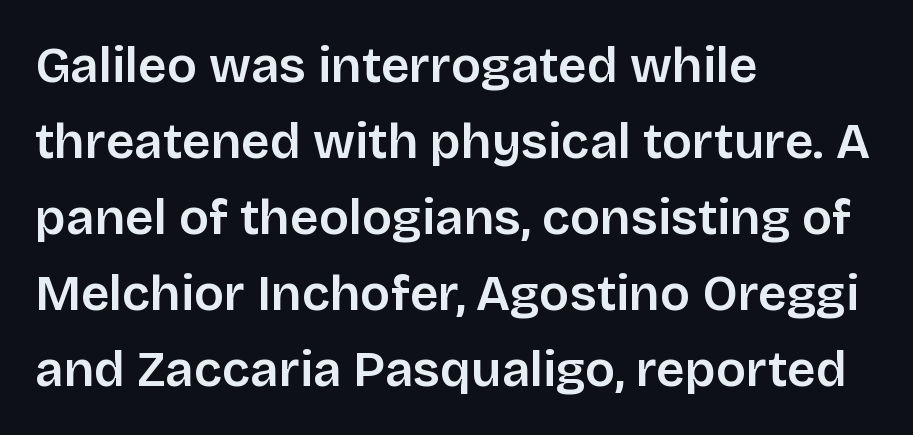
Q: Is the text italic (slanted)? A: No, it is upright.
Q: Is the typeface a serif or a sans-serif typeface? A: Sans-serif.
Q: Is the text underlined? A: No.
Q: How is the paragraph aligned? A: Left-aligned.
Q: Is the spacing between letters normal or unusually wide? A: Normal.
Q: Is the spacing between lines tight, normal or loose? A: Normal.
Q: Width (condensed, normal, or wide)? A: Normal.
Q: Stroke contrast? A: Low.
Q: x-height? A: Large.
Q: Monospaced? A: No.
